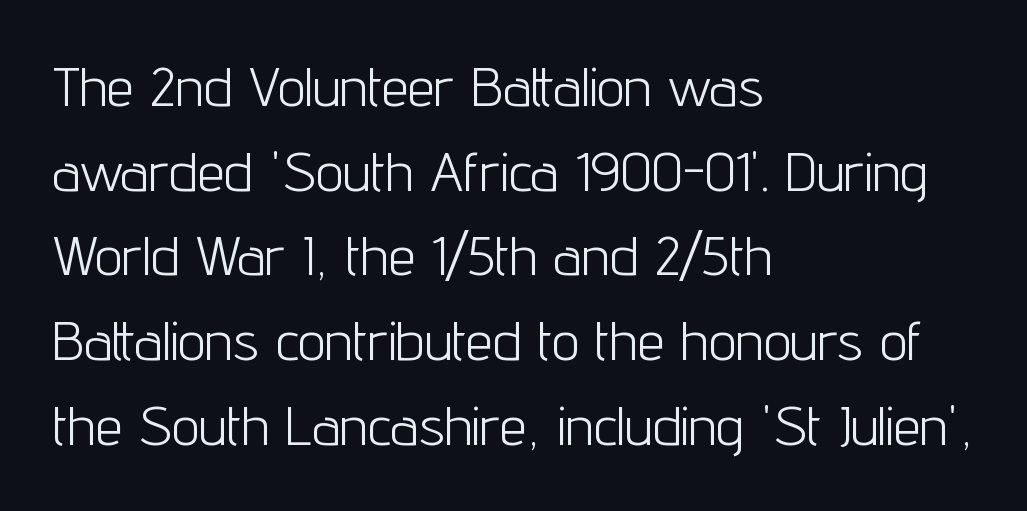
The image shows 55 px light, condensed sans-serif type, upright; set left-aligned, normal line spacing (1.54x), normal letter spacing, not underlined; low stroke contrast and a medium x-height.
